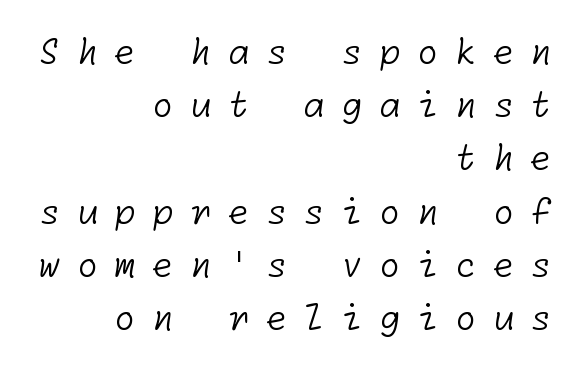
{"serif": "no", "bold": "no", "weight": "light", "width": "normal", "stroke_contrast": "low", "x_height": "medium", "underline": "no", "align": "right", "line_spacing": "normal", "line_spacing_ratio": 1.52, "letter_spacing": "wide", "letter_spacing_em": 0.46, "glyph_px": 35}
